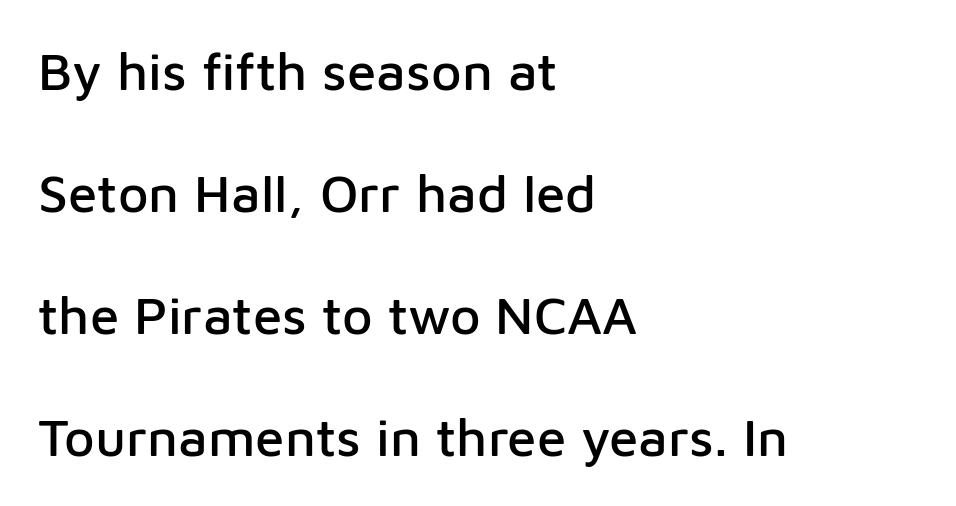
Q: Is the text italic (slanted)? A: No, it is upright.
Q: Is the typeface a serif or a sans-serif typeface? A: Sans-serif.
Q: Is the text underlined? A: No.
Q: How is the paragraph aligned? A: Left-aligned.
Q: Is the spacing between letters normal or unusually wide? A: Normal.
Q: Is the spacing between lines tight, normal or loose? A: Loose.
Q: Width (condensed, normal, or wide)? A: Normal.
Q: Stroke contrast? A: Low.
Q: x-height? A: Medium.
Q: Monospaced? A: No.
